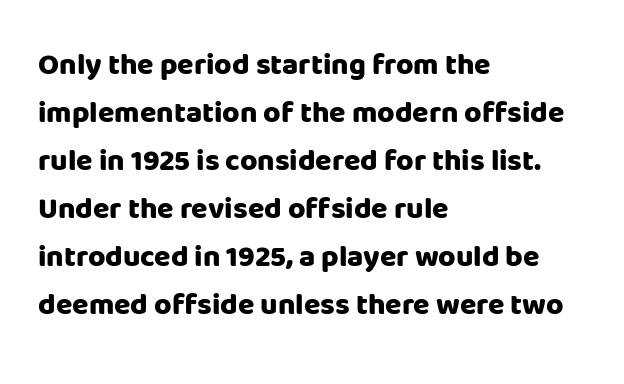
Q: Is the text bold? A: Yes.
Q: Is the text italic (slanted)? A: No, it is upright.
Q: Is the typeface a serif or a sans-serif typeface? A: Sans-serif.
Q: Is the text underlined? A: No.
Q: How is the paragraph aligned? A: Left-aligned.
Q: Is the spacing between letters normal or unusually wide? A: Normal.
Q: Is the spacing between lines tight, normal or loose? A: Normal.
Q: Width (condensed, normal, or wide)? A: Normal.
Q: Stroke contrast? A: Low.
Q: x-height? A: Large.
Q: Monospaced? A: No.
